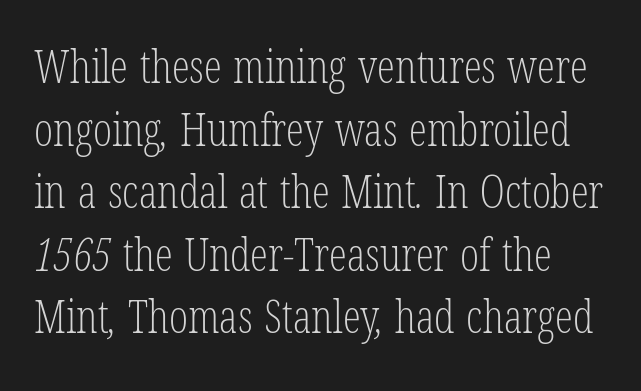
Q: Is the text bold? A: No.
Q: Is the typeface a serif or a sans-serif typeface? A: Serif.
Q: Is the text underlined? A: No.
Q: Is the spacing between letters normal or unusually wide? A: Normal.
Q: Is the spacing between lines tight, normal or loose? A: Normal.
Q: Width (condensed, normal, or wide)? A: Condensed.
Q: Stroke contrast? A: Low.
Q: x-height? A: Medium.
Q: Monospaced? A: No.
